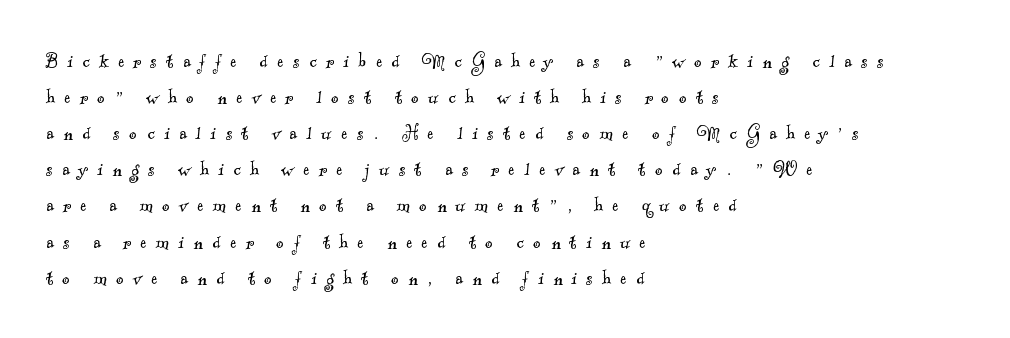
{"bold": "no", "underline": "no", "align": "left", "line_spacing": "normal", "line_spacing_ratio": 1.57, "letter_spacing": "wide", "letter_spacing_em": 0.41, "glyph_px": 23}
